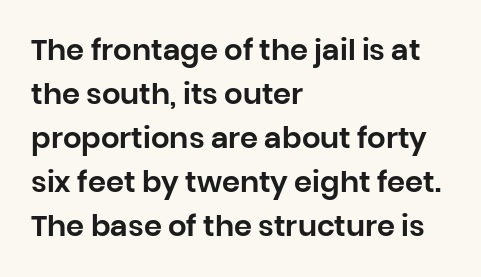
All the whitespace from short lines collects on the right. This sample has the flowing, uneven cadence of proportional lettering. The letters stand straight up with perfectly vertical stems. Whoever set this chose a conventional vertical rhythm. What stands out about the letter spacing? Nothing — it is the standard amount. No feet cap the strokes, marking this as sans-serif type.
